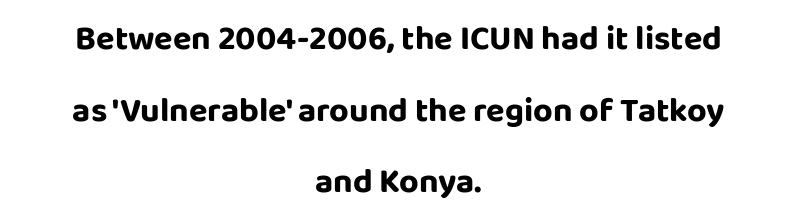
Q: Is the text italic (slanted)? A: No, it is upright.
Q: Is the typeface a serif or a sans-serif typeface? A: Sans-serif.
Q: Is the text underlined? A: No.
Q: How is the paragraph aligned? A: Centered.
Q: Is the spacing between letters normal or unusually wide? A: Normal.
Q: Is the spacing between lines tight, normal or loose? A: Loose.
Q: Width (condensed, normal, or wide)? A: Normal.
Q: Stroke contrast? A: Low.
Q: x-height? A: Large.
Q: Monospaced? A: No.
